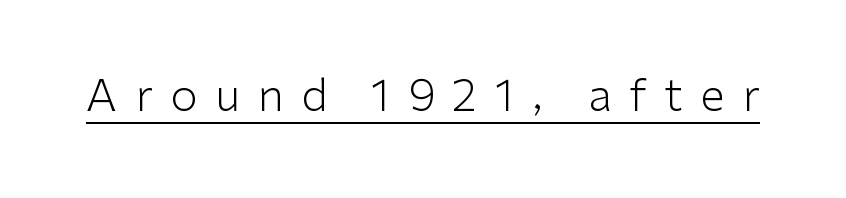
Q: Is the text bold? A: No.
Q: Is the text italic (slanted)? A: No, it is upright.
Q: Is the typeface a serif or a sans-serif typeface? A: Sans-serif.
Q: Is the text underlined? A: Yes.
Q: Is the spacing between letters normal or unusually wide? A: Unusually wide.
Q: Width (condensed, normal, or wide)? A: Normal.
Q: Stroke contrast? A: Low.
Q: x-height? A: Medium.
Q: Monospaced? A: No.
